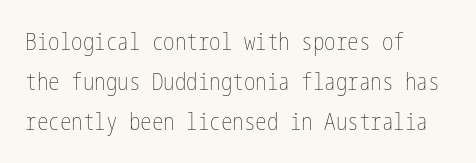
The image shows 23 px text type, upright; set left-aligned, line spacing 1.74x, normal letter spacing, not underlined.
